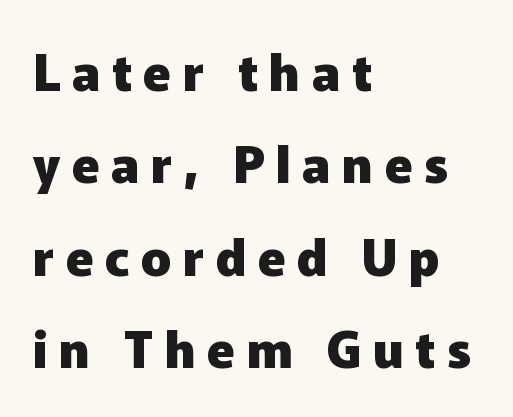
Italic: no, the glyphs are upright roman. Each letter keeps its own natural width here, so spacing adapts to shape. What stands out about the letter spacing? Its width — letters are far apart. Leftover space on each line is placed entirely after the last word.
